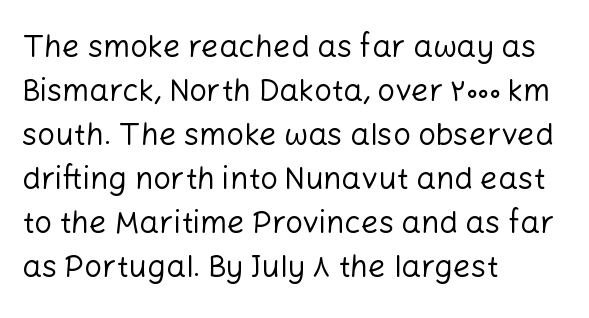
Q: Is the text bold? A: No.
Q: Is the text italic (slanted)? A: No, it is upright.
Q: Is the typeface a serif or a sans-serif typeface? A: Sans-serif.
Q: Is the text underlined? A: No.
Q: How is the paragraph aligned? A: Left-aligned.
Q: Is the spacing between letters normal or unusually wide? A: Normal.
Q: Is the spacing between lines tight, normal or loose? A: Normal.
Q: Width (condensed, normal, or wide)? A: Normal.
Q: Stroke contrast? A: Low.
Q: x-height? A: Medium.
Q: Monospaced? A: No.
